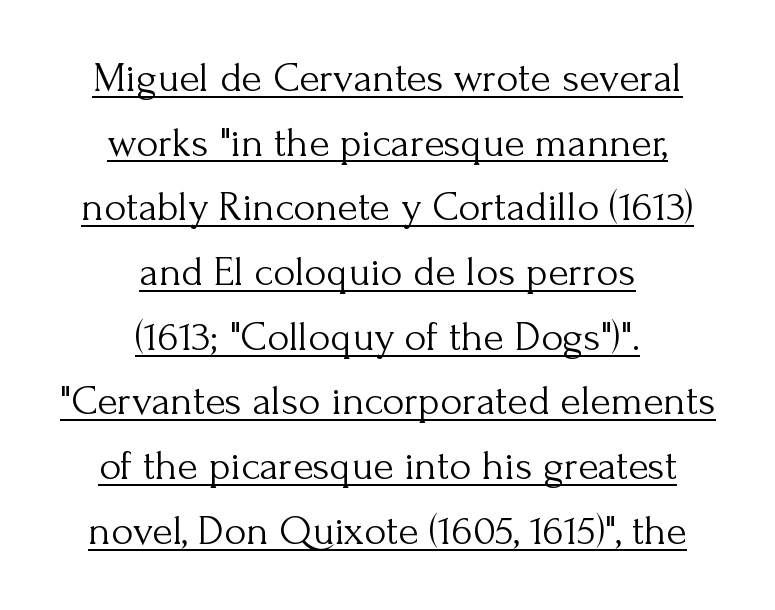
{"serif": "yes", "italic": "no", "bold": "no", "weight": "light", "width": "normal", "stroke_contrast": "medium", "x_height": "small", "monospaced": "no", "underline": "yes", "align": "center", "line_spacing": "normal", "line_spacing_ratio": 1.54, "letter_spacing": "normal", "letter_spacing_em": 0.0, "glyph_px": 42}
